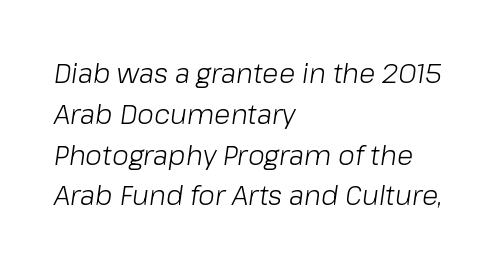
Slanted lettering throughout. Normally led — the rows are evenly, conventionally spaced. The gap between lines stays unmarked. Short and long lines alike share a common starting point at left. Does extra space separate the letters? No, they use regular spacing. Stem width sits at or under what a default text font uses.
